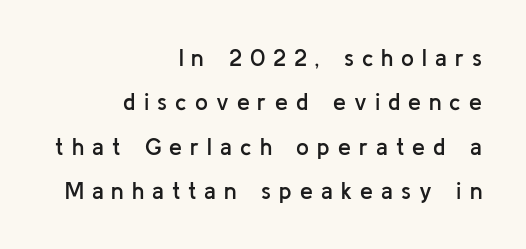
{"italic": "no", "bold": "semi", "underline": "no", "align": "right", "line_spacing": "loose", "line_spacing_ratio": 1.93, "letter_spacing": "wide", "letter_spacing_em": 0.35, "glyph_px": 23}
